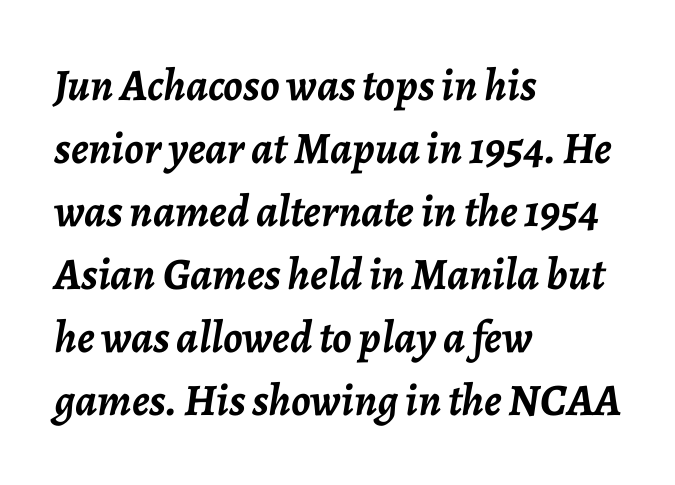
The lines are quadded left. These lines are rendered in a variable-pitch font. This rendering leaves character spacing at its baseline value. Descenders hang freely into open space. The lettering tilts uniformly, giving the passage an italic look. The glyphs have the mass of a bold cut.
